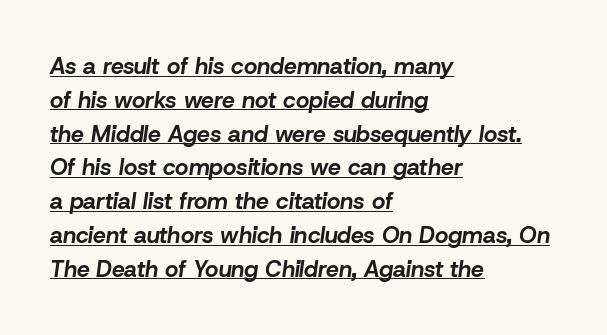
The image shows 23 px bold type, italic (leaning right); set left-aligned, normal line spacing (1.47x), normal letter spacing, underlined.
